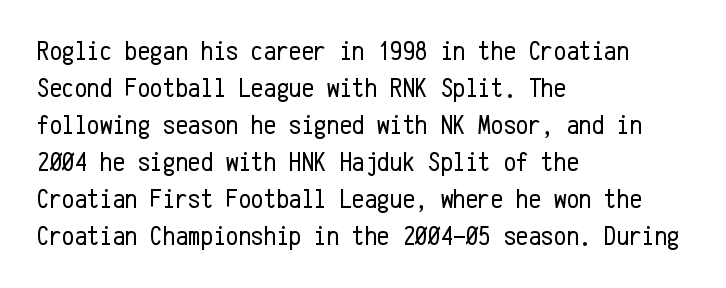
Q: Is the text bold? A: No.
Q: Is the text italic (slanted)? A: No, it is upright.
Q: Is the typeface a serif or a sans-serif typeface? A: Sans-serif.
Q: Is the text underlined? A: No.
Q: How is the paragraph aligned? A: Left-aligned.
Q: Is the spacing between letters normal or unusually wide? A: Normal.
Q: Is the spacing between lines tight, normal or loose? A: Normal.
Q: Width (condensed, normal, or wide)? A: Condensed.
Q: Stroke contrast? A: Low.
Q: x-height? A: Medium.
Q: Monospaced? A: Yes.
